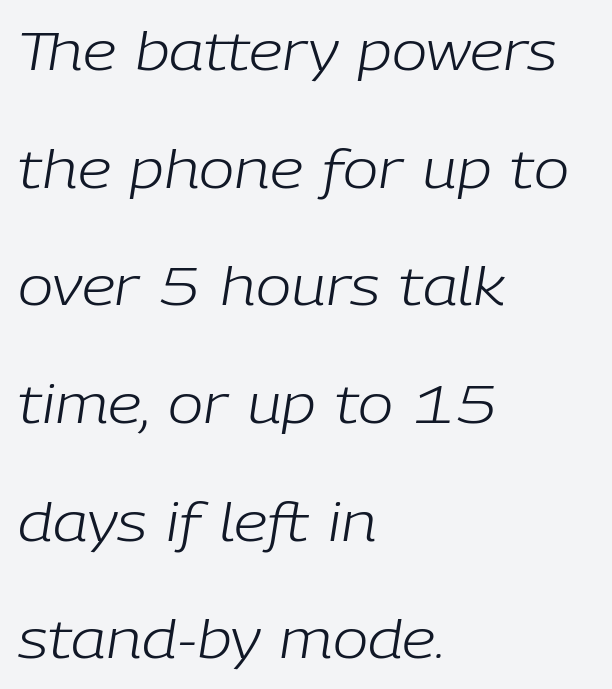
Q: Is the text bold? A: No.
Q: Is the text italic (slanted)? A: Yes, it leans right by about 9 degrees.
Q: Is the text underlined? A: No.
Q: How is the paragraph aligned? A: Left-aligned.
Q: Is the spacing between letters normal or unusually wide? A: Normal.
Q: Is the spacing between lines tight, normal or loose? A: Loose.
Q: Width (condensed, normal, or wide)? A: Normal.
Q: Stroke contrast? A: Low.
Q: x-height? A: Medium.
Q: Monospaced? A: No.
